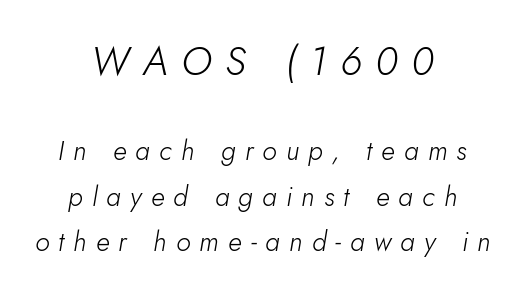
The image shows 40 px light type, italic (leaning right); set centered, normal line spacing (1.68x), unusually wide letter spacing (+0.34 em), not underlined; the first (top) block is 1.48x larger; low stroke contrast and a small x-height.
